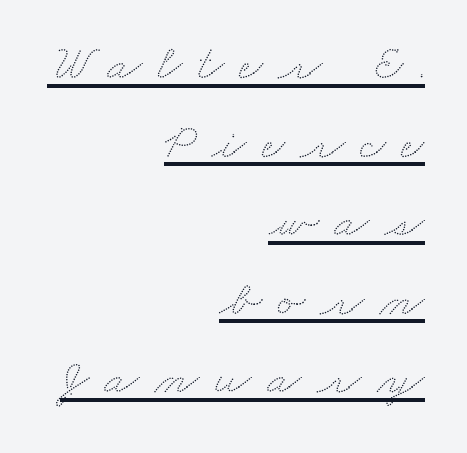
Q: Is the text underlined? A: Yes.
Q: How is the paragraph aligned? A: Right-aligned.
Q: Is the spacing between letters normal or unusually wide? A: Unusually wide.
Q: Is the spacing between lines tight, normal or loose? A: Normal.
Q: Width (condensed, normal, or wide)? A: Wide.
Q: Stroke contrast? A: Low.
Q: x-height? A: Small.
Q: Monospaced? A: No.
